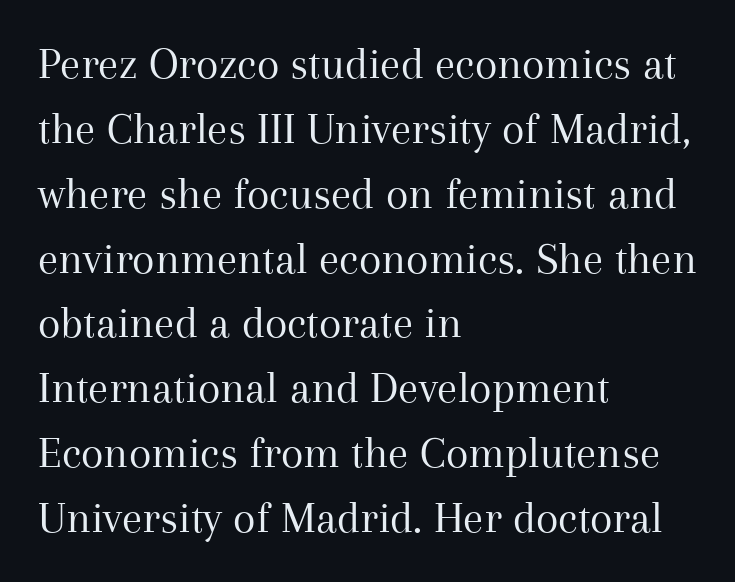
{"serif": "yes", "italic": "no", "bold": "no", "weight": "regular", "width": "normal", "stroke_contrast": "medium", "x_height": "medium", "monospaced": "no", "underline": "no", "align": "left", "line_spacing": "normal", "line_spacing_ratio": 1.41, "letter_spacing": "normal", "letter_spacing_em": 0.0, "glyph_px": 46}
